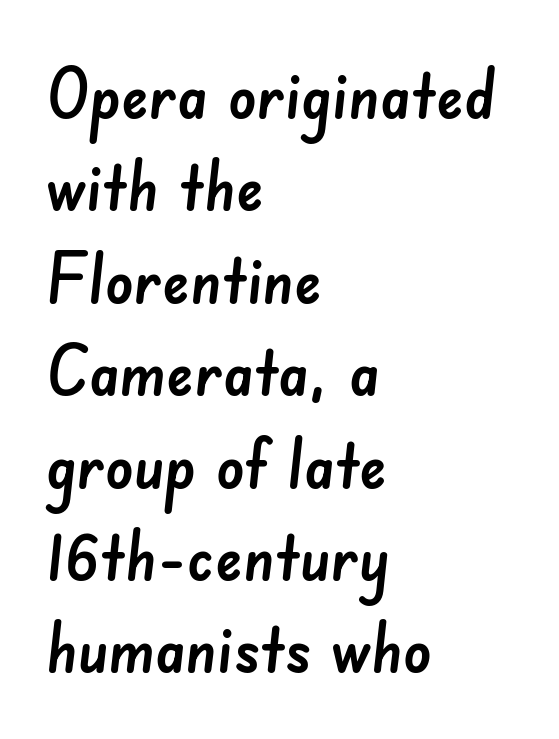
Q: Is the typeface a serif or a sans-serif typeface? A: Sans-serif.
Q: Is the text underlined? A: No.
Q: How is the paragraph aligned? A: Left-aligned.
Q: Is the spacing between letters normal or unusually wide? A: Normal.
Q: Is the spacing between lines tight, normal or loose? A: Normal.
Q: Width (condensed, normal, or wide)? A: Normal.
Q: Stroke contrast? A: Low.
Q: x-height? A: Small.
Q: Monospaced? A: No.
